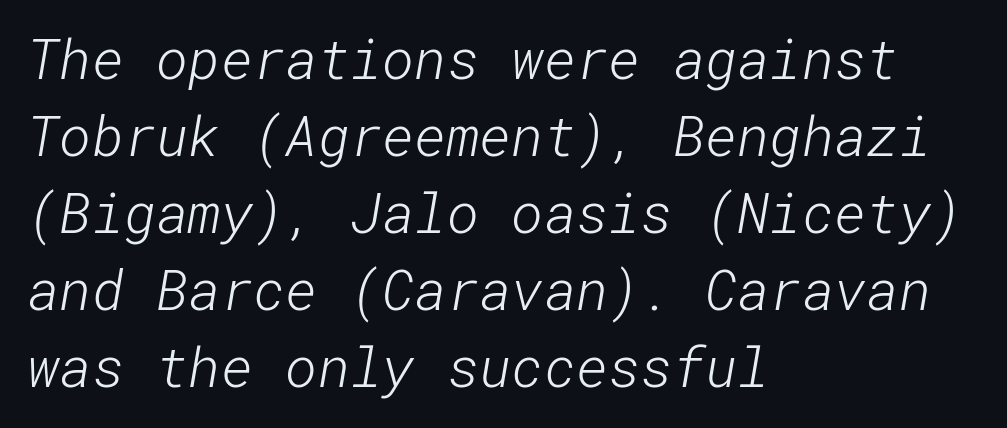
Q: Is the text bold? A: No.
Q: Is the typeface a serif or a sans-serif typeface? A: Sans-serif.
Q: Is the text underlined? A: No.
Q: How is the paragraph aligned? A: Left-aligned.
Q: Is the spacing between letters normal or unusually wide? A: Normal.
Q: Is the spacing between lines tight, normal or loose? A: Normal.
Q: Width (condensed, normal, or wide)? A: Normal.
Q: Stroke contrast? A: Low.
Q: x-height? A: Medium.
